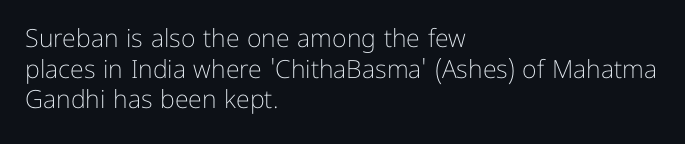
The image shows 25 px text type, upright; set left-aligned, line spacing 1.23x, normal letter spacing, not underlined.
